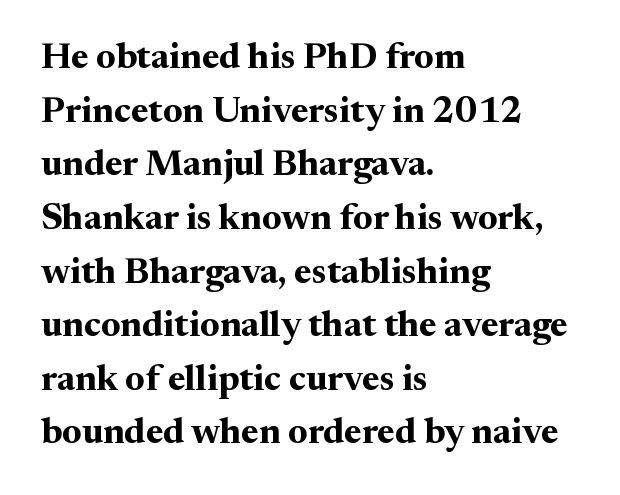
The image shows 36 px bold serif type, upright; set left-aligned, normal line spacing (1.49x), normal letter spacing, not underlined; medium stroke contrast and a medium x-height.
